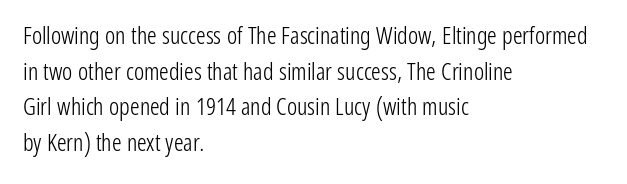
Q: Is the text bold? A: No.
Q: Is the text italic (slanted)? A: No, it is upright.
Q: Is the text underlined? A: No.
Q: How is the paragraph aligned? A: Left-aligned.
Q: Is the spacing between letters normal or unusually wide? A: Normal.
Q: Is the spacing between lines tight, normal or loose? A: Normal.
